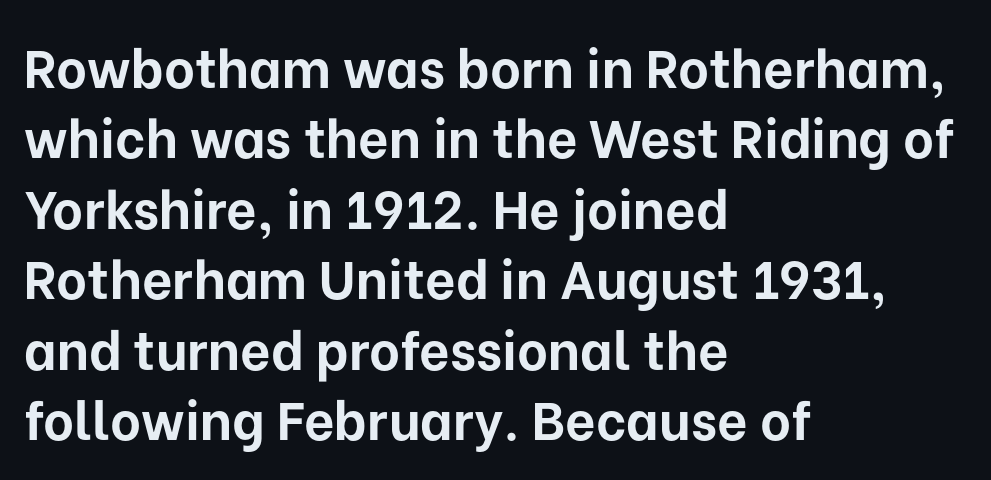
{"serif": "no", "italic": "no", "bold": "yes", "weight": "bold", "width": "normal", "stroke_contrast": "low", "x_height": "medium", "monospaced": "no", "underline": "no", "align": "left", "line_spacing": "normal", "line_spacing_ratio": 1.33, "letter_spacing": "normal", "letter_spacing_em": 0.0, "glyph_px": 53}
